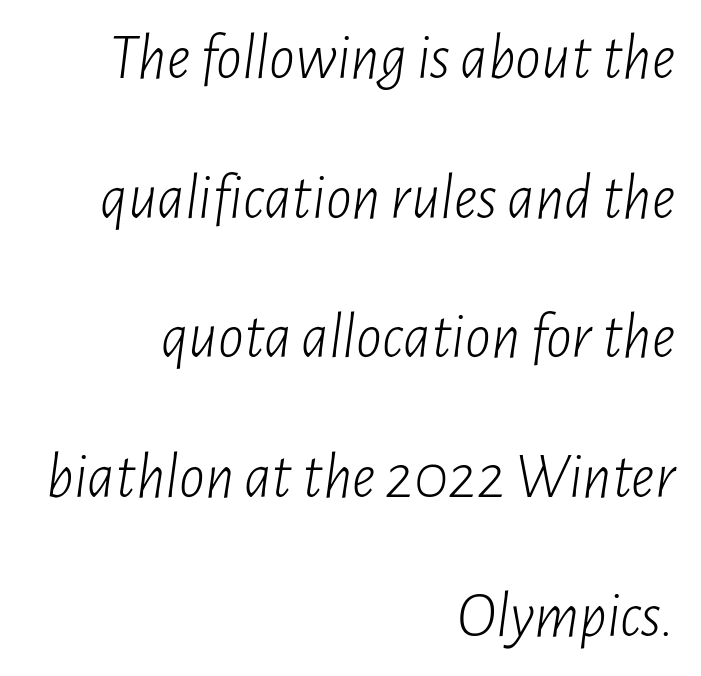
Visually the block forms a straight wall on the right and a jagged coastline on the left. Style check: oblique. Spacing between characters is what you'd get straight out of the box. The leading is generous, giving the passage an open texture. Check the space under the baseline: it is left empty.
